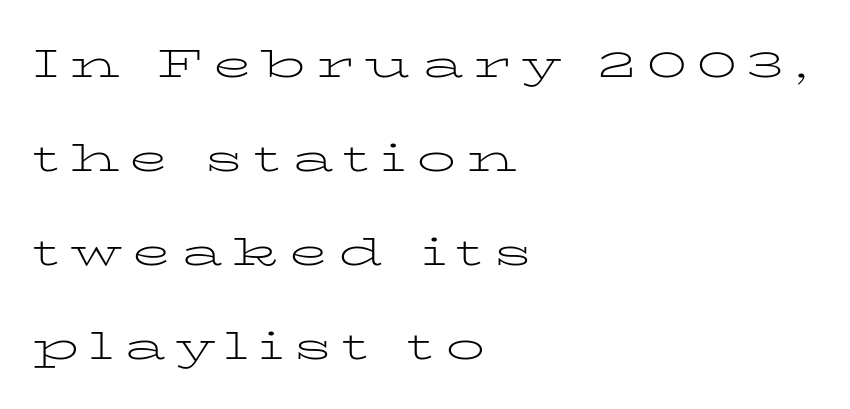
Q: Is the text bold? A: No.
Q: Is the text italic (slanted)? A: No, it is upright.
Q: Is the typeface a serif or a sans-serif typeface? A: Serif.
Q: Is the text underlined? A: No.
Q: How is the paragraph aligned? A: Left-aligned.
Q: Is the spacing between letters normal or unusually wide? A: Unusually wide.
Q: Is the spacing between lines tight, normal or loose? A: Loose.
Q: Width (condensed, normal, or wide)? A: Wide.
Q: Stroke contrast? A: Low.
Q: x-height? A: Medium.
Q: Monospaced? A: No.
